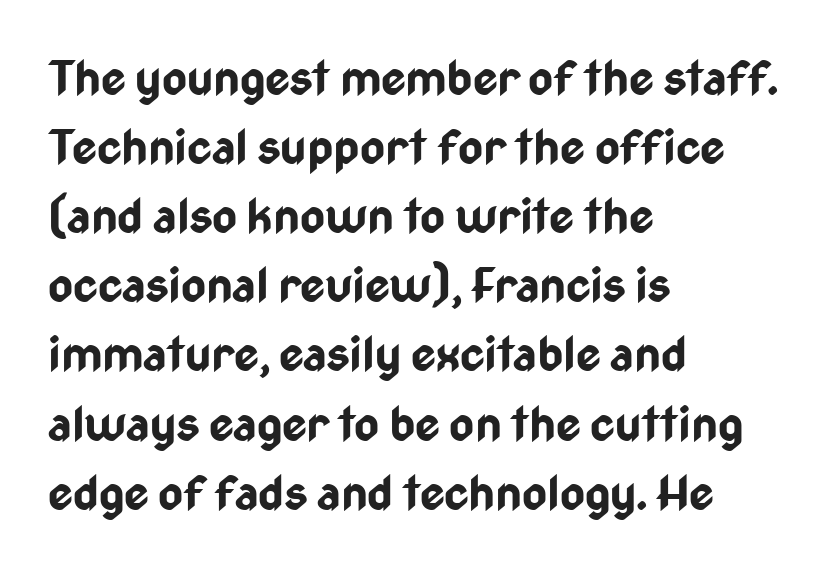
Alignment: flush left. Posture: vertical. The letters are bold, with thick, heavy strokes. The letters advance in unequal steps, a hallmark of proportional type.
